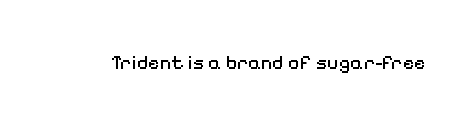
{"italic": "no", "bold": "no", "underline": "no", "letter_spacing": "normal", "letter_spacing_em": 0.0, "glyph_px": 20}
